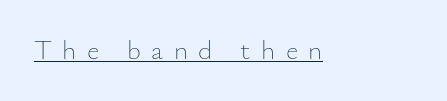
It's the straight-up-and-down kind of type. Heaviness? Minimal to ordinary, like unemphasized prose. Does a line run under the words? Yes, clearly. A typesetter would call this heavily tracked-out type.
